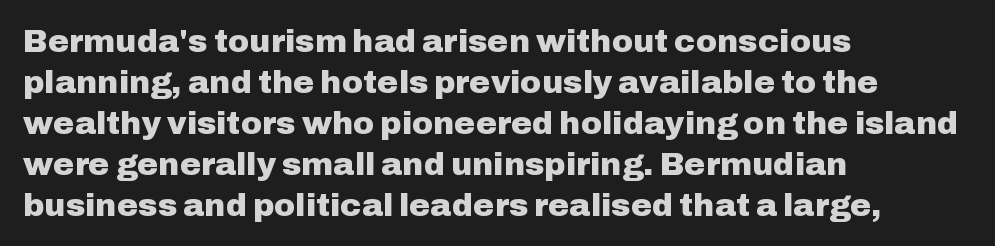
Posture: straight, roman, zero tilt. The block of text has a typical density, with ordinary space between rows. Unlike a traditional serif, this face leaves its strokes unadorned. Unmarked baselines from the first word to the last.
